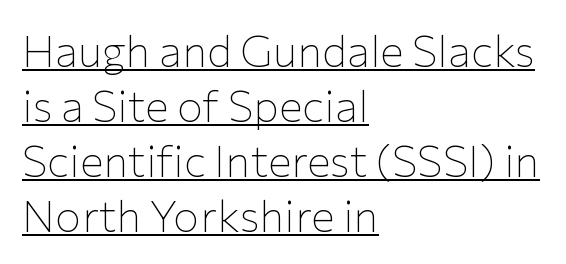
Q: Is the text bold? A: No.
Q: Is the text italic (slanted)? A: No, it is upright.
Q: Is the typeface a serif or a sans-serif typeface? A: Sans-serif.
Q: Is the text underlined? A: Yes.
Q: How is the paragraph aligned? A: Left-aligned.
Q: Is the spacing between letters normal or unusually wide? A: Normal.
Q: Is the spacing between lines tight, normal or loose? A: Normal.
Q: Width (condensed, normal, or wide)? A: Normal.
Q: Stroke contrast? A: Low.
Q: x-height? A: Medium.
Q: Monospaced? A: No.
